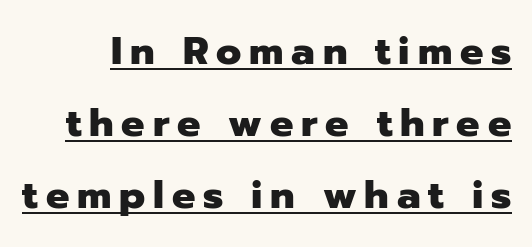
Does the lettering tilt? It doesn't — this is upright. Observe the wide spacing: letters keep a clear distance from each other. These words are printed bold, with thick strokes throughout. Nothing sits at the stroke ends, so this counts as sans-serif.
